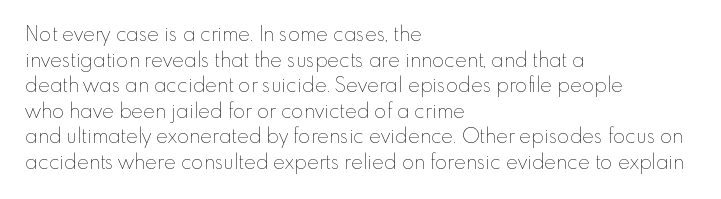
The image shows 20 px text type, upright; set left-aligned, normal line spacing (1.28x), normal letter spacing, not underlined.
